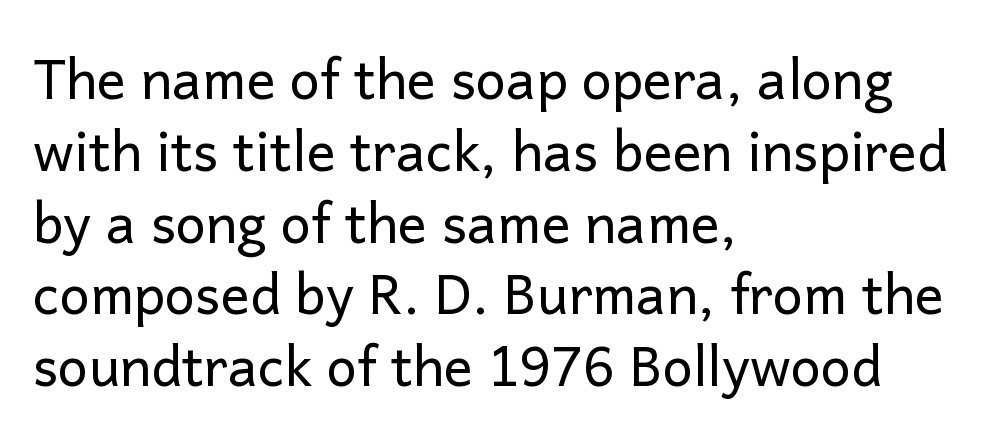
Q: Is the text bold? A: No.
Q: Is the text italic (slanted)? A: No, it is upright.
Q: Is the typeface a serif or a sans-serif typeface? A: Sans-serif.
Q: Is the text underlined? A: No.
Q: How is the paragraph aligned? A: Left-aligned.
Q: Is the spacing between letters normal or unusually wide? A: Normal.
Q: Is the spacing between lines tight, normal or loose? A: Normal.
Q: Width (condensed, normal, or wide)? A: Normal.
Q: Stroke contrast? A: Low.
Q: x-height? A: Medium.
Q: Monospaced? A: No.
